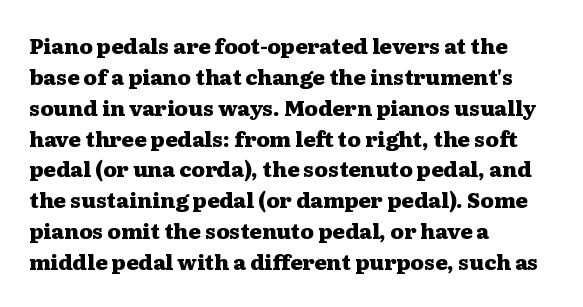
{"italic": "no", "bold": "yes", "underline": "no", "align": "left", "line_spacing": "normal", "line_spacing_ratio": 1.47, "letter_spacing": "normal", "letter_spacing_em": 0.0, "glyph_px": 21}
